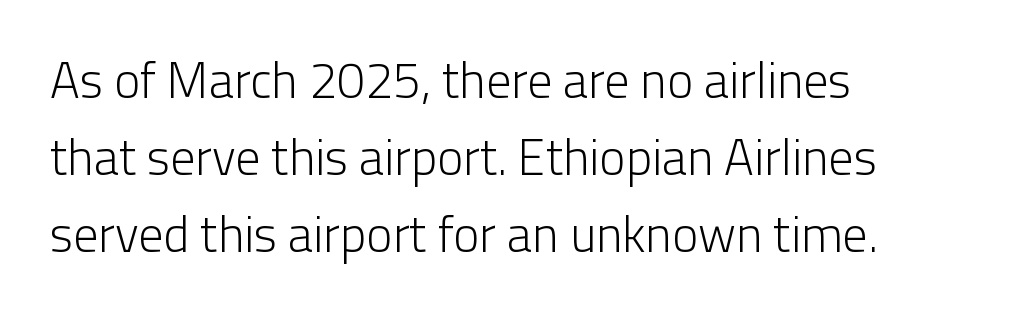
The image shows 50 px light sans-serif type, upright; set left-aligned, normal line spacing (1.54x), normal letter spacing, not underlined; low stroke contrast and a medium x-height.
